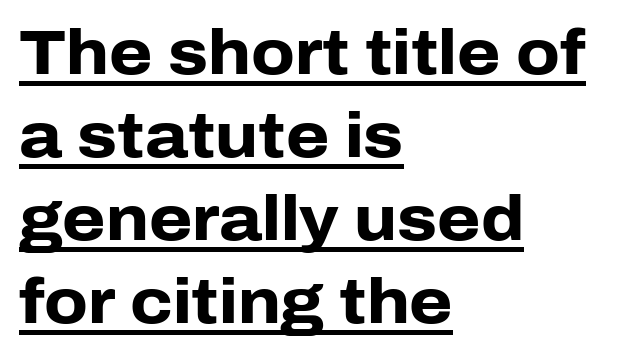
Q: Is the text bold? A: Yes.
Q: Is the text italic (slanted)? A: No, it is upright.
Q: Is the typeface a serif or a sans-serif typeface? A: Sans-serif.
Q: Is the text underlined? A: Yes.
Q: How is the paragraph aligned? A: Left-aligned.
Q: Is the spacing between letters normal or unusually wide? A: Normal.
Q: Is the spacing between lines tight, normal or loose? A: Normal.
Q: Width (condensed, normal, or wide)? A: Normal.
Q: Stroke contrast? A: Low.
Q: x-height? A: Medium.
Q: Monospaced? A: No.
